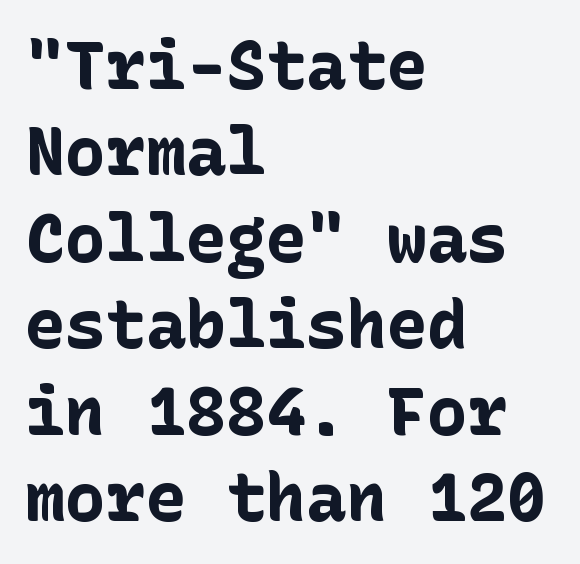
Q: Is the text bold? A: Yes.
Q: Is the text italic (slanted)? A: No, it is upright.
Q: Is the typeface a serif or a sans-serif typeface? A: Sans-serif.
Q: Is the text underlined? A: No.
Q: How is the paragraph aligned? A: Left-aligned.
Q: Is the spacing between letters normal or unusually wide? A: Normal.
Q: Is the spacing between lines tight, normal or loose? A: Normal.
Q: Width (condensed, normal, or wide)? A: Normal.
Q: Stroke contrast? A: Low.
Q: x-height? A: Medium.
